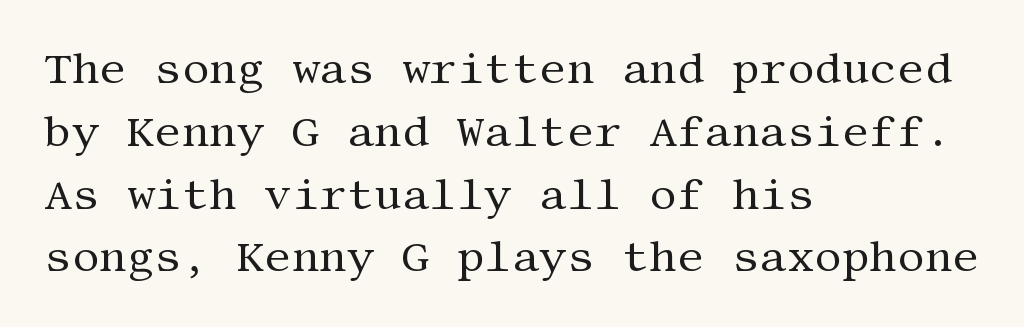
The image shows 43 px regular-weight serif type, upright; set left-aligned, normal line spacing (1.46x), normal letter spacing, not underlined; medium stroke contrast and a large x-height.
